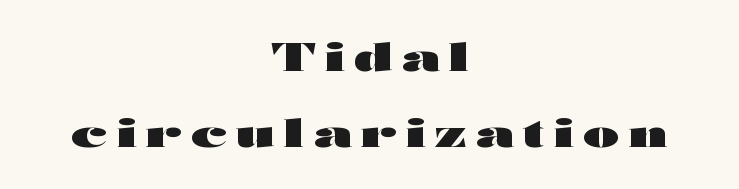
Q: Is the text bold? A: Yes.
Q: Is the text italic (slanted)? A: No, it is upright.
Q: Is the typeface a serif or a sans-serif typeface? A: Serif.
Q: Is the text underlined? A: No.
Q: How is the paragraph aligned? A: Centered.
Q: Is the spacing between letters normal or unusually wide? A: Unusually wide.
Q: Is the spacing between lines tight, normal or loose? A: Loose.
Q: Width (condensed, normal, or wide)? A: Wide.
Q: Stroke contrast? A: High.
Q: x-height? A: Medium.
Q: Monospaced? A: No.
